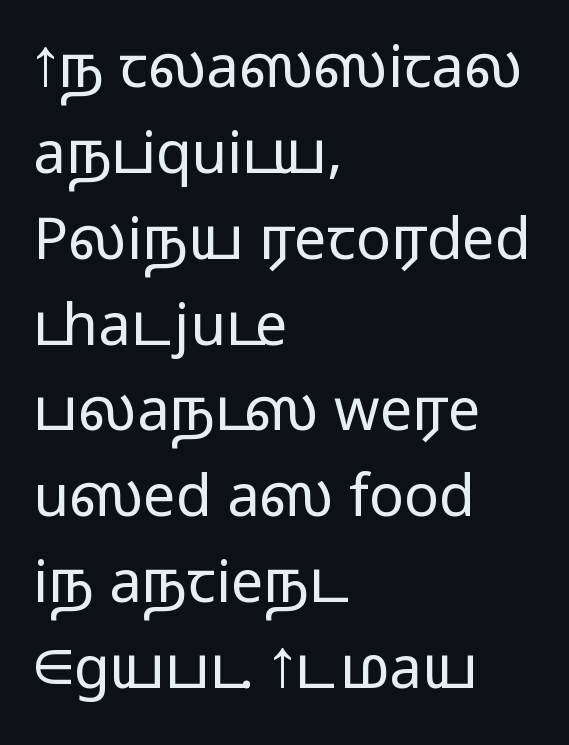
Line spacing here is normal. The axis of the letterforms is exactly vertical. If you drew a ruler down the left edge, every line would touch it. The specimen omits any rule beneath the text block's lines. On a weight scale, this lands at 450 or below.
